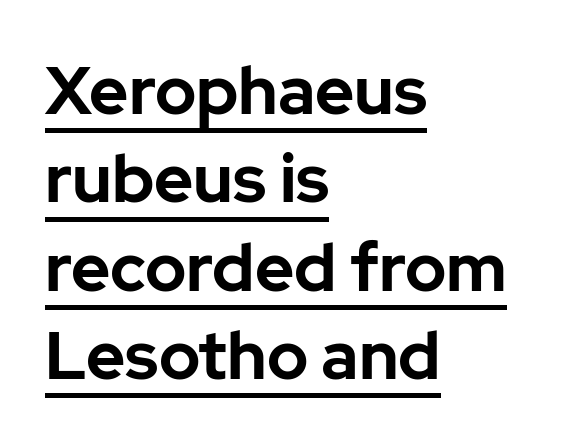
{"serif": "no", "italic": "no", "bold": "yes", "weight": "bold", "width": "normal", "stroke_contrast": "low", "x_height": "medium", "monospaced": "no", "underline": "yes", "align": "left", "line_spacing": "normal", "line_spacing_ratio": 1.32, "letter_spacing": "normal", "letter_spacing_em": 0.0, "glyph_px": 67}
